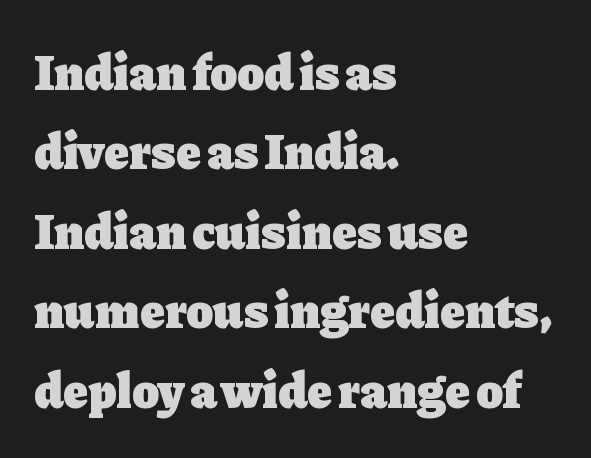
Students, this is bold: see how much ink each stroke carries. Rule under the text: the space is simply empty. Reading down the block, your eye returns to a fixed left position each line. Look at the bottom of the vertical strokes: they flare into serifs here. Rendered with straight, roman letterforms.
